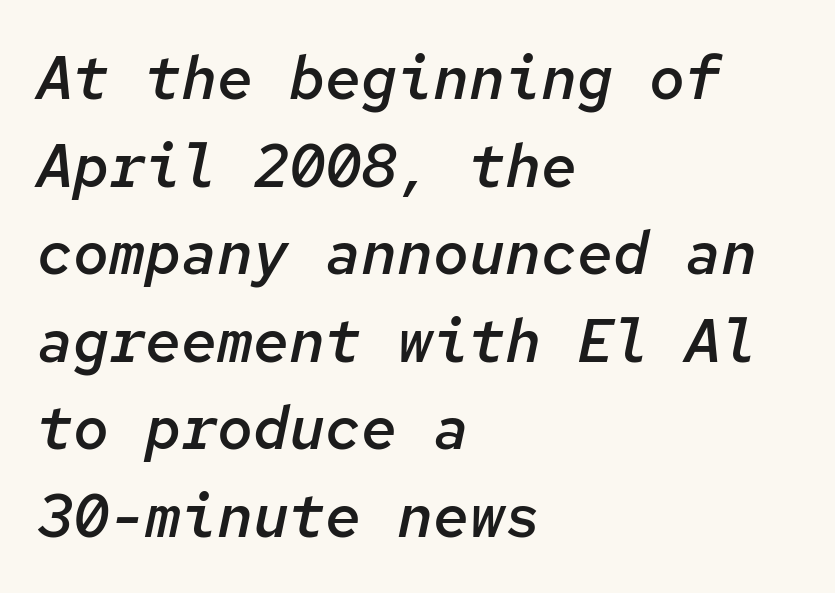
{"italic": "yes", "lean": "right", "slant_degrees": 12, "bold": "semi", "weight": "semibold", "width": "normal", "stroke_contrast": "low", "x_height": "medium", "monospaced": "yes", "underline": "no", "align": "left", "line_spacing": "normal", "line_spacing_ratio": 1.46, "letter_spacing": "normal", "letter_spacing_em": 0.0, "glyph_px": 60}
